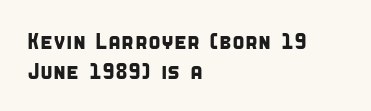
Q: Is the text underlined? A: No.
Q: How is the paragraph aligned? A: Left-aligned.
Q: Is the spacing between letters normal or unusually wide? A: Normal.
Q: Is the spacing between lines tight, normal or loose? A: Normal.
